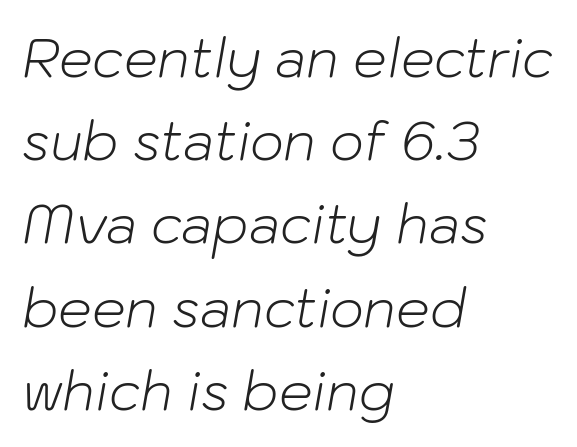
Summary of vertical rhythm: regular, with standard interline spacing. Lines of text with bare space underneath. A typesetter would call this proportional, since set widths differ per character. In terms of posture, this sample is oblique.
